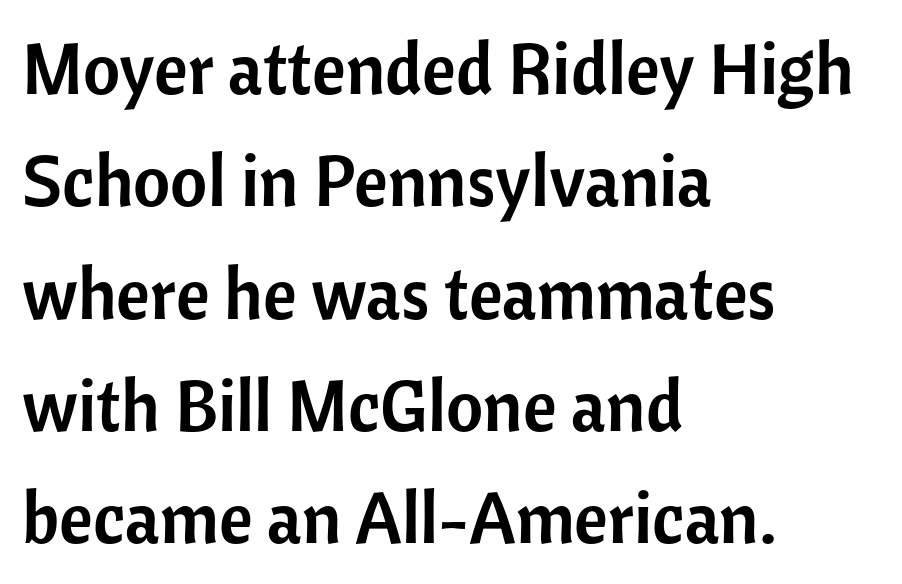
{"serif": "no", "italic": "no", "width": "normal", "stroke_contrast": "low", "x_height": "medium", "monospaced": "no", "underline": "no", "align": "left", "line_spacing": "normal", "line_spacing_ratio": 1.56, "letter_spacing": "normal", "letter_spacing_em": 0.0, "glyph_px": 72}
